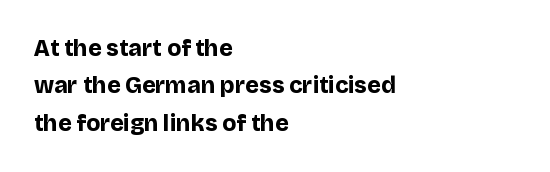
I'd describe the lettering as bold — thick and assertive. Ascenders rise straight up at ninety degrees. Where is the straight margin? On the left. There is no visible air inserted between adjacent glyphs. Type without underlining. How would I describe the line gaps? Plain and ordinary.
